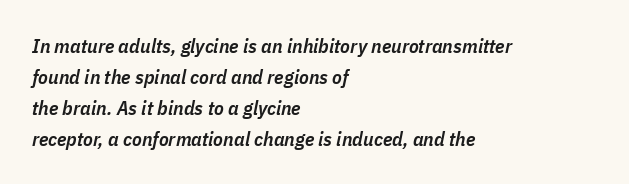
Q: Is the text bold? A: Semi-bold.
Q: Is the text italic (slanted)? A: Yes, it leans right by about 11 degrees.
Q: Is the text underlined? A: No.
Q: How is the paragraph aligned? A: Left-aligned.
Q: Is the spacing between letters normal or unusually wide? A: Normal.
Q: Is the spacing between lines tight, normal or loose? A: Normal.
